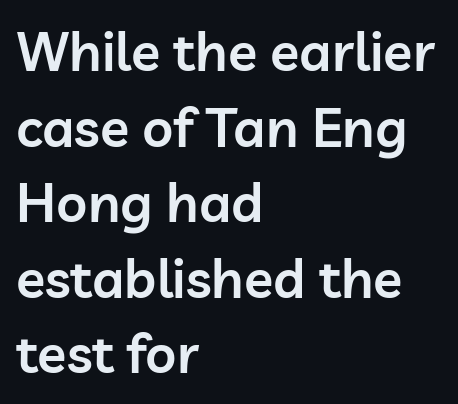
Each glyph is drawn with semibold strokes, heavier than normal yet not fully bold. This rendering features lettering with no underline. The passage shown is typed in a proportional face where columns would drift. The paragraph shown leans on its left margin. A typesetter would label this face a sans.
